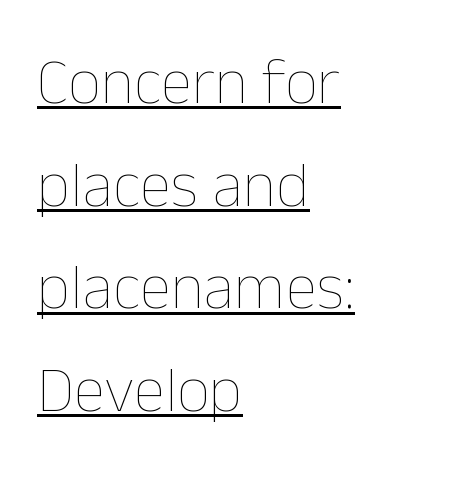
{"italic": "no", "bold": "no", "weight": "thin", "width": "normal", "stroke_contrast": "low", "x_height": "medium", "monospaced": "no", "underline": "yes", "align": "left", "line_spacing": "normal", "line_spacing_ratio": 1.58, "letter_spacing": "normal", "letter_spacing_em": 0.0, "glyph_px": 65}
